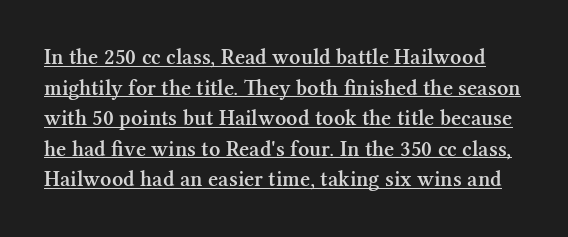
Notice how descenders clear the ascenders below comfortably — that's standard leading. Weight check: semibold — heavier than regular, not quite bold. Underline: present. The type is set solid horizontally, with unmodified tracking.
